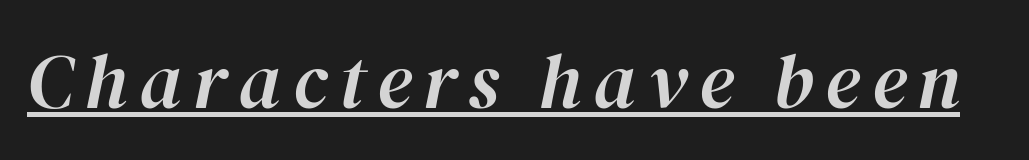
{"italic": "yes", "lean": "right", "slant_degrees": 12, "width": "normal", "stroke_contrast": "high", "x_height": "medium", "monospaced": "no", "underline": "yes", "glyph_px": 77}
